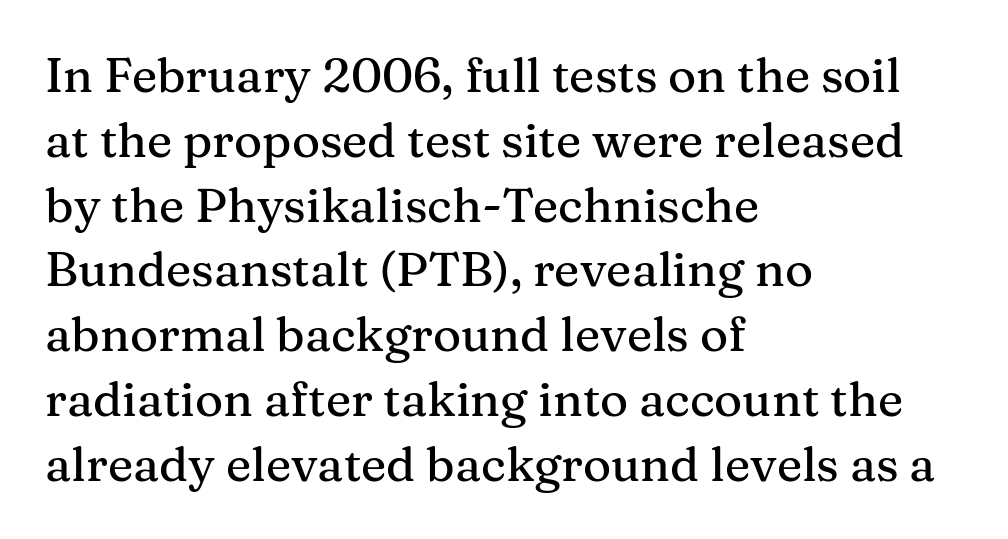
Q: Is the text italic (slanted)? A: No, it is upright.
Q: Is the typeface a serif or a sans-serif typeface? A: Serif.
Q: Is the text underlined? A: No.
Q: How is the paragraph aligned? A: Left-aligned.
Q: Is the spacing between letters normal or unusually wide? A: Normal.
Q: Is the spacing between lines tight, normal or loose? A: Normal.
Q: Width (condensed, normal, or wide)? A: Normal.
Q: Stroke contrast? A: Medium.
Q: x-height? A: Medium.
Q: Monospaced? A: No.
